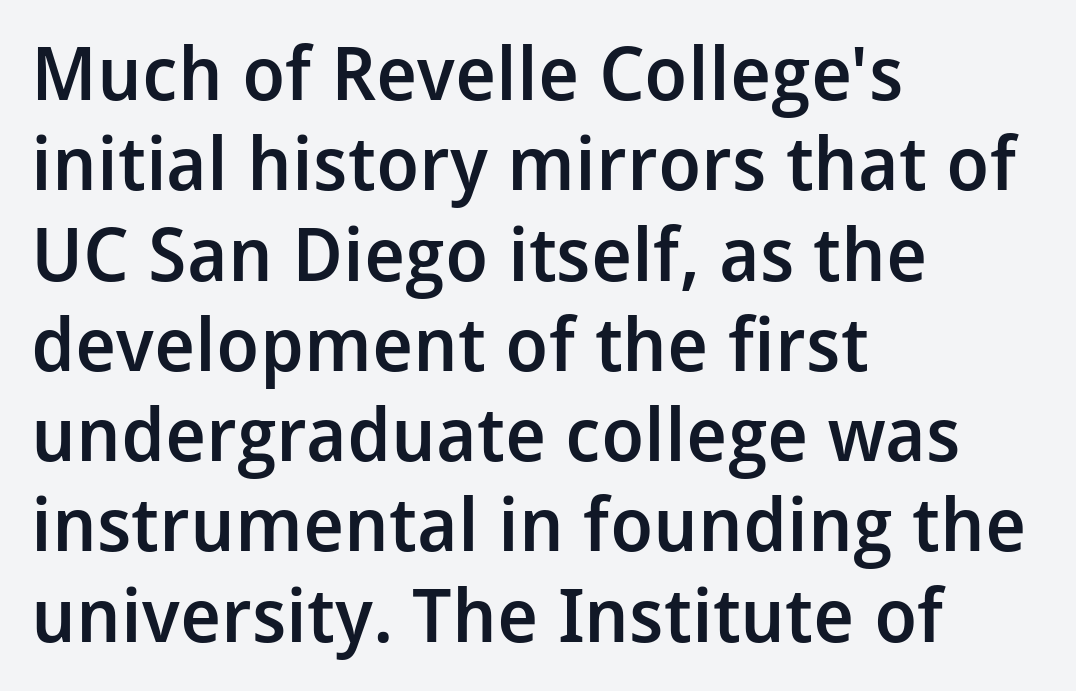
Is the letter spacing exaggerated? No — it looks like the ordinary default. Type without underlining. Rendered with straight, roman letterforms. Line beginnings align vertically; line endings do not. You could not count columns in this text — the font is proportionally spaced.
